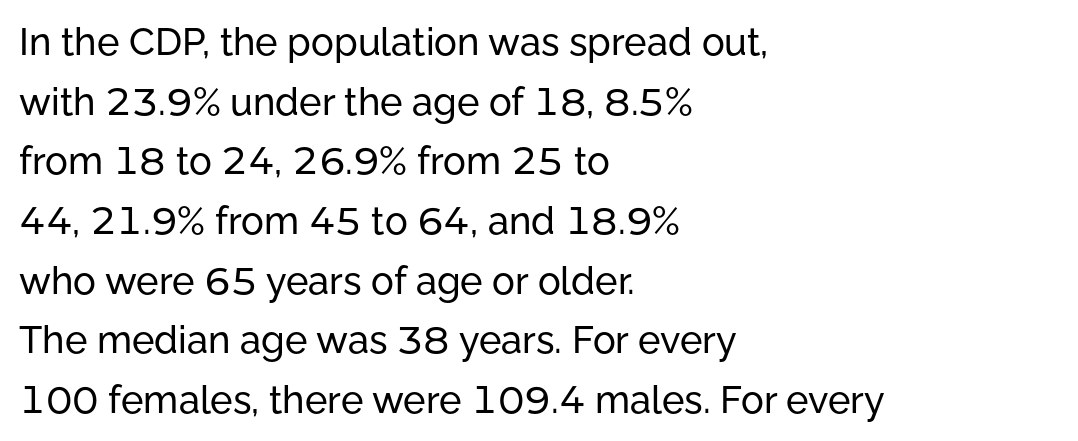
Upright lettering throughout. Line beginnings align vertically; line endings do not. Regarding serifs, this sample does without them. Spacing verdict: proportional, widths tailored to each character. Underline: absent. Words appear dense and cohesive because spacing is normal.
